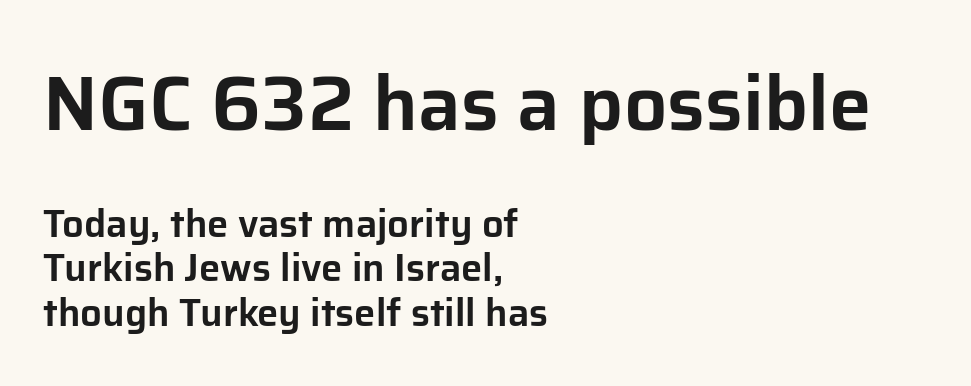
The image shows 76 px sans-serif type, upright; set left-aligned, line spacing 1.17x, normal letter spacing, not underlined; the first (top) block is 2.0x larger; low stroke contrast and a medium x-height.
